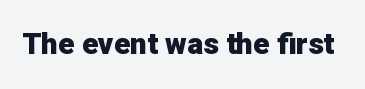
The image shows 30 px heavy sans-serif type, upright; set normal letter spacing, not underlined; low stroke contrast and a medium x-height.
